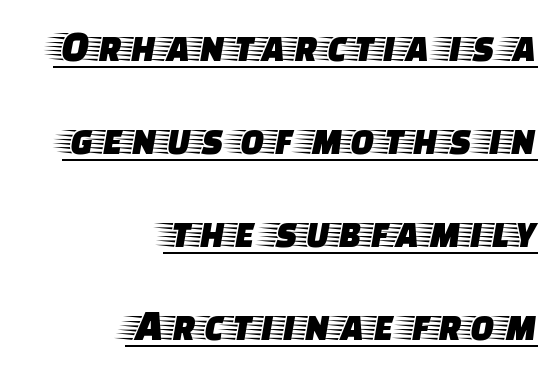
{"serif": "yes", "width": "wide", "stroke_contrast": "low", "x_height": "large", "monospaced": "no", "underline": "yes", "align": "right", "line_spacing": "loose", "line_spacing_ratio": 2.07, "letter_spacing": "normal", "letter_spacing_em": 0.0, "glyph_px": 45}
